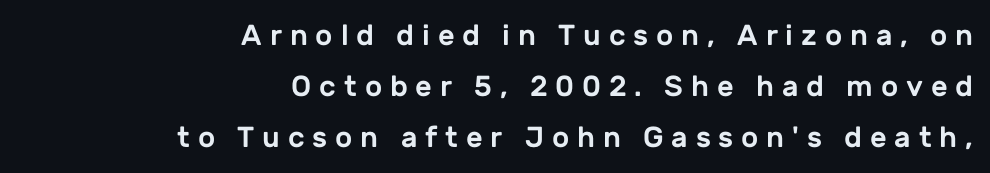
{"serif": "no", "italic": "no", "width": "normal", "stroke_contrast": "low", "x_height": "medium", "monospaced": "no", "underline": "no", "align": "right", "line_spacing_ratio": 1.76, "letter_spacing": "wide", "letter_spacing_em": 0.27, "glyph_px": 29}
